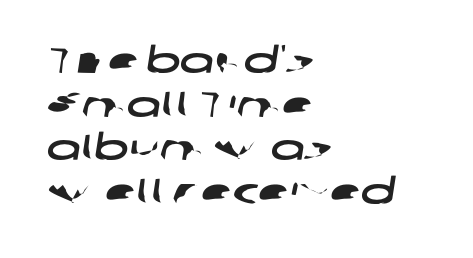
{"serif": "no", "width": "wide", "stroke_contrast": "low", "x_height": "medium", "monospaced": "no", "underline": "no", "align": "left", "line_spacing_ratio": 1.21, "letter_spacing": "normal", "letter_spacing_em": 0.0, "glyph_px": 36}
